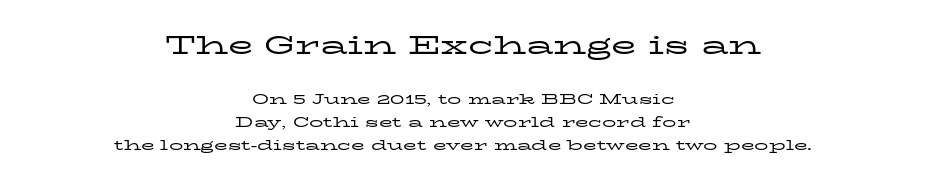
{"italic": "no", "bold": "no", "underline": "no", "align": "center", "line_spacing": "normal", "line_spacing_ratio": 1.65, "letter_spacing": "normal", "letter_spacing_em": 0.0, "larger_block": "first", "size_ratio": 1.86, "glyph_px": 26}
